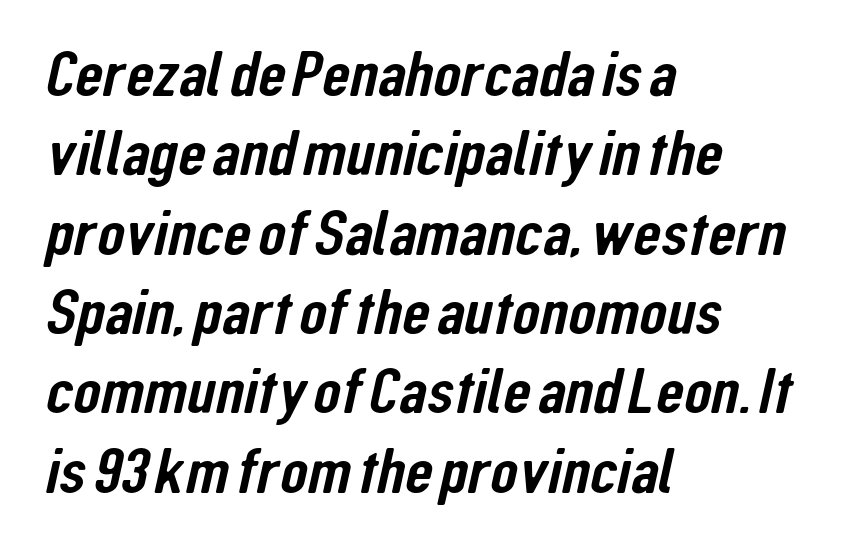
Descenders are the only things crossing below the line. Line beginnings align vertically; line endings do not. Nobody touched the tracking dial on this one. Grotesque or geometric, the face here clearly has no serifs. The passage shown is typed in a proportional face where columns would drift.
